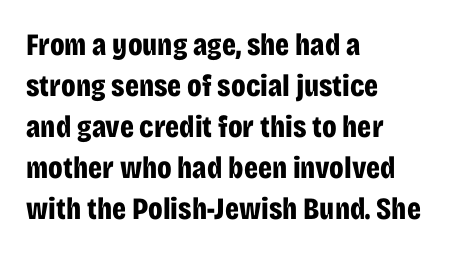
Pretty heavy lettering here — definitely bold. The passage shown is not underscored anywhere. Reading down the column, the eye jumps a familiar distance to each next line. Note the varied advance widths — an 'i' is clearly narrower than an 'm'. Default kerning and tracking; the words read as compact shapes. If you drew a ruler down the left edge, every line would touch it.
